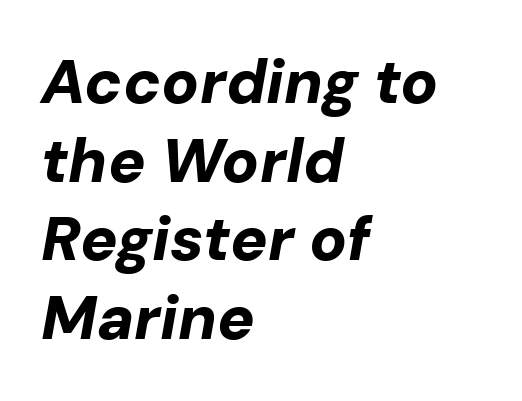
The image shows 62 px bold type, italic (leaning right); set left-aligned, normal line spacing (1.27x), normal letter spacing, not underlined; low stroke contrast and a medium x-height.
